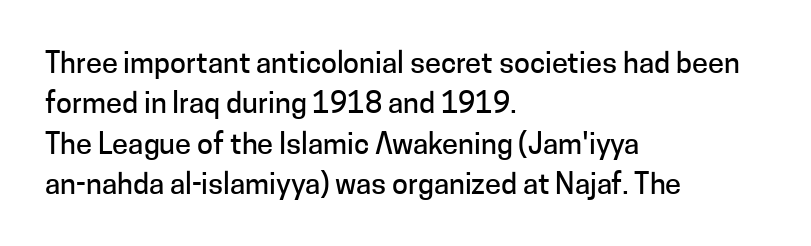
A normal amount of white space separates one row of letters from the next. A typesetter would label this face a sans. The tracking reads as untouched default to a designer's eye. Bare-footed words on every line.
